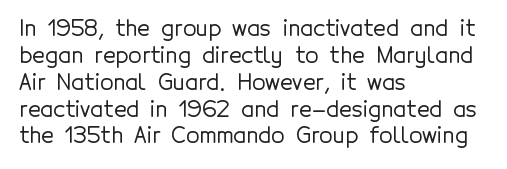
Q: Is the text italic (slanted)? A: No, it is upright.
Q: Is the text underlined? A: No.
Q: How is the paragraph aligned? A: Left-aligned.
Q: Is the spacing between letters normal or unusually wide? A: Normal.
